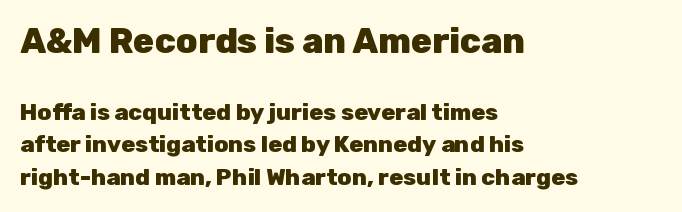
The rendering keeps characters at their native spacing. These lines sit exactly where default settings would place them. Plain, unruled lines of type. A classic flush-left, rag-right setting is used for this passage. The letters are bold, with thick, heavy strokes.
